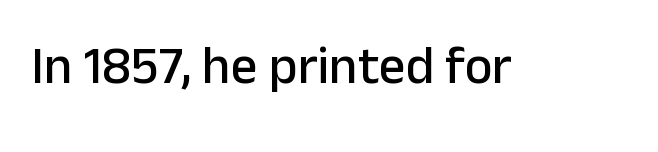
This is the regular roman posture of the typeface. The area under the type is left untouched. The passage shown has conventional tracking throughout. The text was rendered using a sans face with plain stroke endings. Spacing verdict: proportional, widths tailored to each character.
